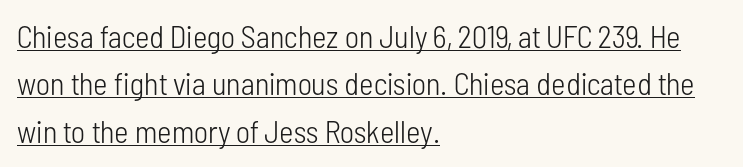
The image shows 31 px light, condensed sans-serif type, upright; set left-aligned, normal line spacing (1.53x), normal letter spacing, underlined; low stroke contrast and a medium x-height.
